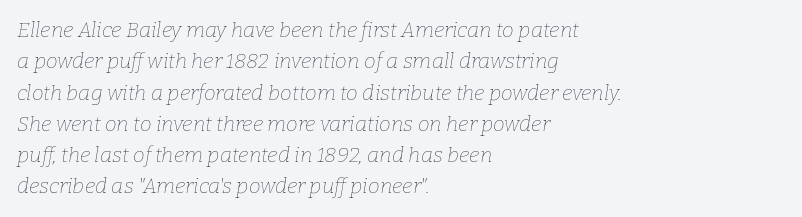
{"italic": "yes", "lean": "right", "slant_degrees": 9, "bold": "no", "underline": "no", "align": "left", "line_spacing": "normal", "line_spacing_ratio": 1.49, "letter_spacing": "normal", "letter_spacing_em": 0.0, "glyph_px": 21}
